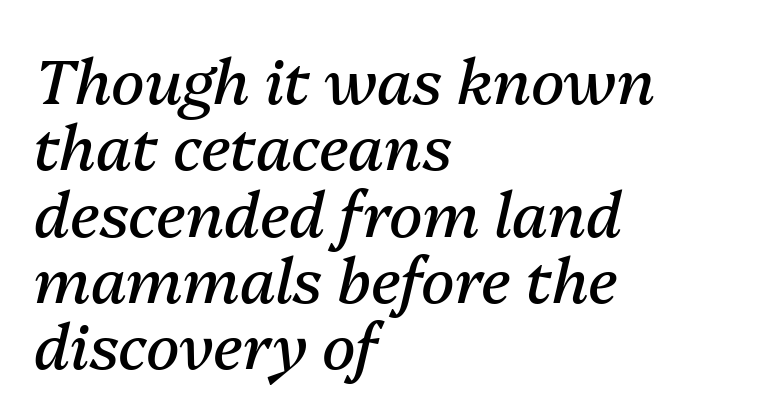
Lines of text with bare space underneath. Rows of type sit shoulder to shoulder in the vertical direction. Left-aligned paragraph, ragged on the right. The axis of the letterforms is tilted away from vertical.
